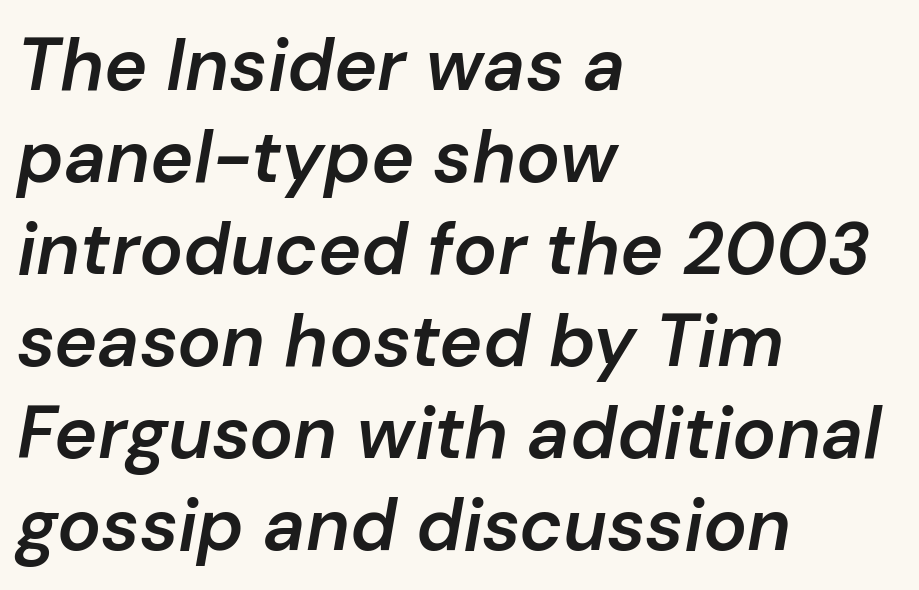
Q: Is the text bold? A: Semi-bold.
Q: Is the text italic (slanted)? A: Yes, it leans right by about 10 degrees.
Q: Is the text underlined? A: No.
Q: How is the paragraph aligned? A: Left-aligned.
Q: Is the spacing between letters normal or unusually wide? A: Normal.
Q: Is the spacing between lines tight, normal or loose? A: Normal.
Q: Width (condensed, normal, or wide)? A: Normal.
Q: Stroke contrast? A: Low.
Q: x-height? A: Medium.
Q: Monospaced? A: No.
